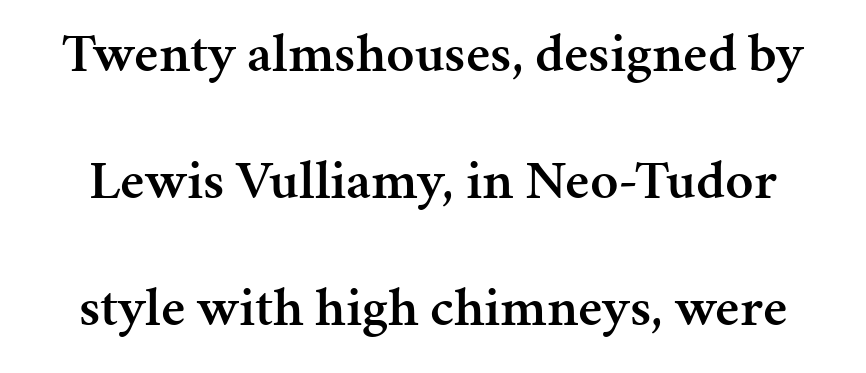
The image shows 55 px semibold serif type, upright; set loose line spacing (2.31x), normal letter spacing, not underlined; medium stroke contrast and a medium x-height.
